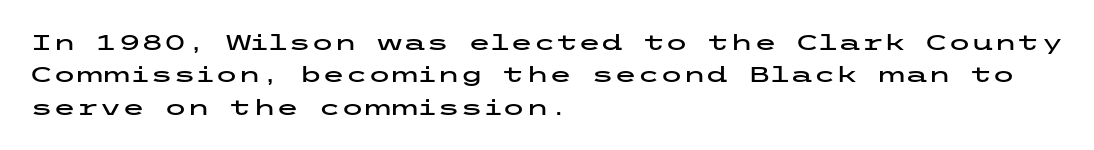
The image shows 21 px text type, upright; set left-aligned, normal line spacing (1.54x), normal letter spacing, not underlined.
